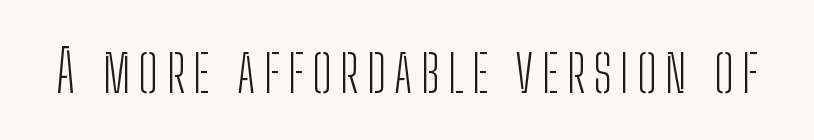
Q: Is the text bold? A: No.
Q: Is the text italic (slanted)? A: No, it is upright.
Q: Is the typeface a serif or a sans-serif typeface? A: Sans-serif.
Q: Is the text underlined? A: No.
Q: Width (condensed, normal, or wide)? A: Condensed.
Q: Stroke contrast? A: Low.
Q: x-height? A: Medium.
Q: Monospaced? A: No.
